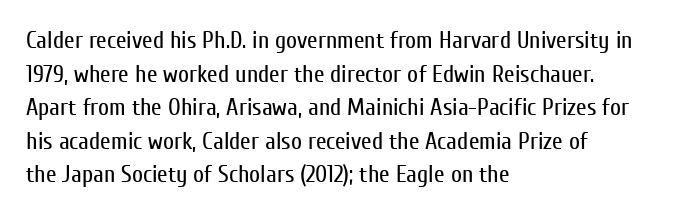
The image shows 24 px text type, upright; set left-aligned, normal line spacing (1.4x), normal letter spacing, not underlined.
